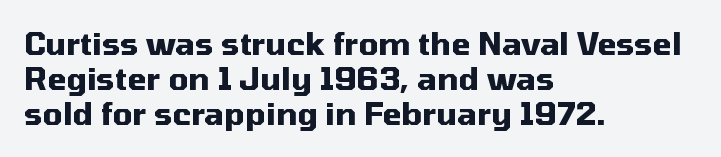
{"serif": "no", "italic": "no", "bold": "yes", "weight": "heavy", "width": "normal", "stroke_contrast": "medium", "x_height": "medium", "monospaced": "no", "underline": "no", "align": "left", "line_spacing": "tight", "line_spacing_ratio": 1.13, "letter_spacing": "normal", "letter_spacing_em": 0.0, "glyph_px": 31}
